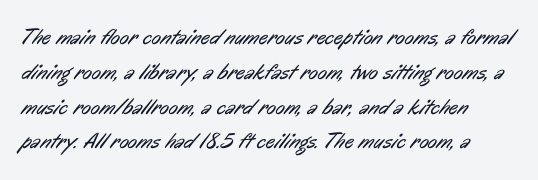
The image shows 22 px text type; set normal line spacing (1.58x), normal letter spacing, not underlined.
